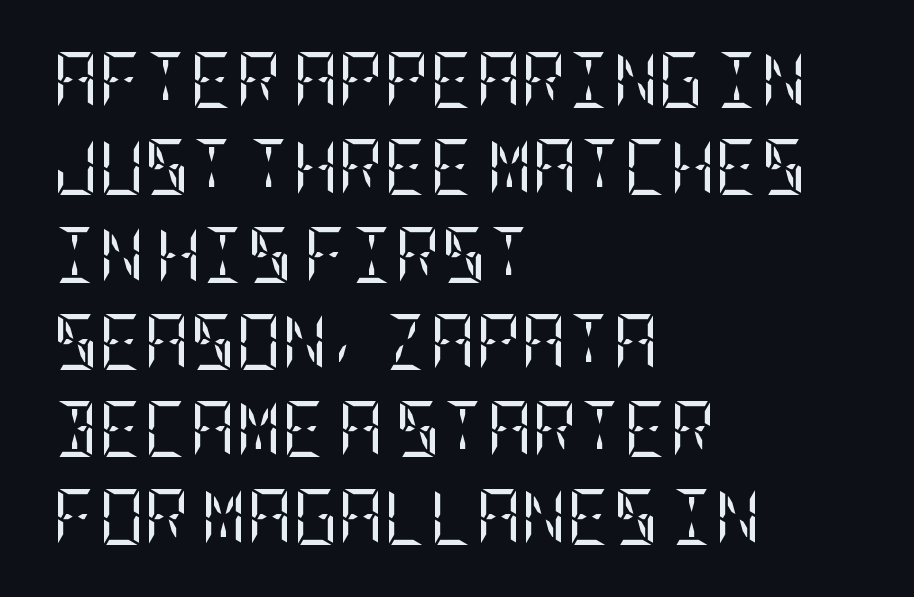
Q: Is the text bold? A: No.
Q: Is the text italic (slanted)? A: No, it is upright.
Q: Is the typeface a serif or a sans-serif typeface? A: Serif.
Q: Is the text underlined? A: No.
Q: How is the paragraph aligned? A: Left-aligned.
Q: Is the spacing between letters normal or unusually wide? A: Normal.
Q: Is the spacing between lines tight, normal or loose? A: Normal.
Q: Width (condensed, normal, or wide)? A: Condensed.
Q: Stroke contrast? A: Low.
Q: x-height? A: Large.
